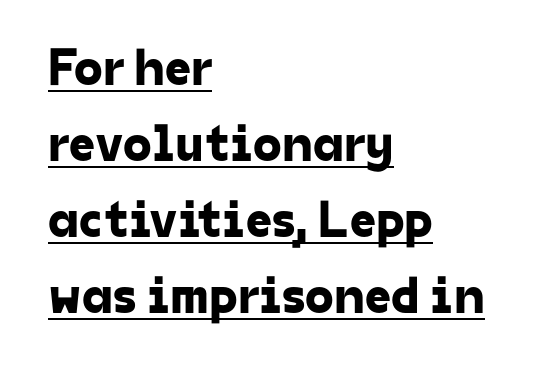
Honestly, the letter spacing is just normal — you wouldn't notice it. Proportional: the letters do not fall into vertical columns. Line spacing here is normal. This sample carries an underscore along the baseline area. The designer went with a sans here, leaving each stem footless. A classic flush-left, rag-right setting is used for this passage.
